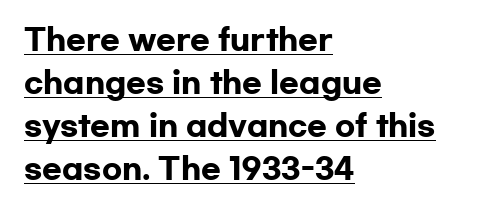
This block has exactly the height ordinary leading produces. It's the straight-up-and-down kind of type. Beneath each row of characters lies a ruled line. The type is set solid horizontally, with unmodified tracking.
